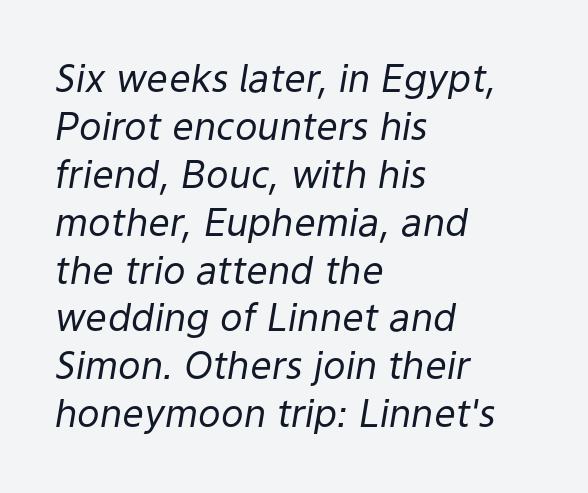
Spacing between characters is what you'd get straight out of the box. Note the varied advance widths — an 'i' is clearly narrower than an 'm'. There's an unmistakable incline to the writing here. This sample is left-justified, so line endings fall wherever the words run out. Stems and bowls with no extra thickness — not bold. One glance says typical: line gaps are just what's usual.
